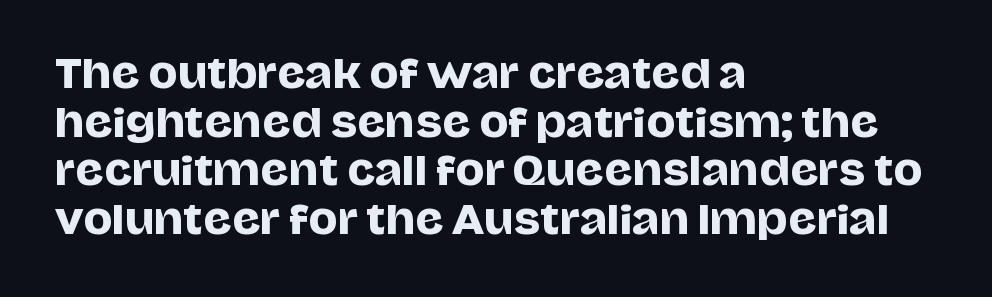
Q: Is the text italic (slanted)? A: No, it is upright.
Q: Is the typeface a serif or a sans-serif typeface? A: Sans-serif.
Q: Is the text underlined? A: No.
Q: How is the paragraph aligned? A: Left-aligned.
Q: Is the spacing between letters normal or unusually wide? A: Normal.
Q: Is the spacing between lines tight, normal or loose? A: Normal.
Q: Width (condensed, normal, or wide)? A: Normal.
Q: Stroke contrast? A: Low.
Q: x-height? A: Large.
Q: Monospaced? A: No.
